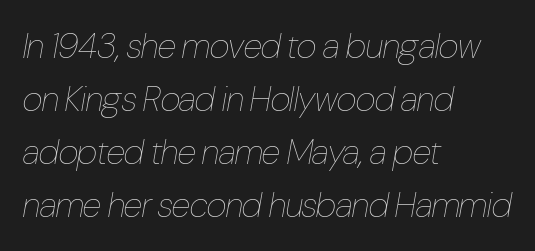
Q: Is the text bold? A: No.
Q: Is the text italic (slanted)? A: Yes, it leans right by about 10 degrees.
Q: Is the text underlined? A: No.
Q: How is the paragraph aligned? A: Left-aligned.
Q: Is the spacing between letters normal or unusually wide? A: Normal.
Q: Is the spacing between lines tight, normal or loose? A: Normal.
Q: Width (condensed, normal, or wide)? A: Condensed.
Q: Stroke contrast? A: Low.
Q: x-height? A: Medium.
Q: Monospaced? A: No.
